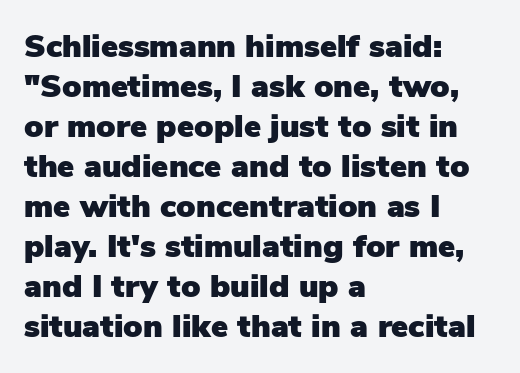
Q: Is the text italic (slanted)? A: No, it is upright.
Q: Is the typeface a serif or a sans-serif typeface? A: Sans-serif.
Q: Is the text underlined? A: No.
Q: How is the paragraph aligned? A: Left-aligned.
Q: Is the spacing between letters normal or unusually wide? A: Normal.
Q: Is the spacing between lines tight, normal or loose? A: Normal.
Q: Width (condensed, normal, or wide)? A: Normal.
Q: Stroke contrast? A: Low.
Q: x-height? A: Medium.
Q: Monospaced? A: No.
